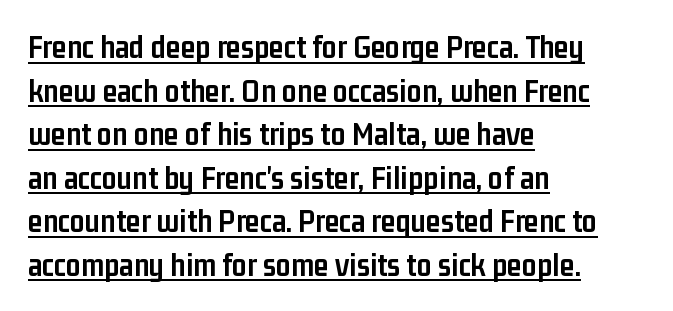
{"serif": "no", "italic": "no", "bold": "yes", "weight": "semibold", "width": "condensed", "stroke_contrast": "low", "x_height": "medium", "monospaced": "no", "underline": "yes", "align": "left", "line_spacing": "normal", "line_spacing_ratio": 1.32, "letter_spacing": "normal", "letter_spacing_em": 0.0, "glyph_px": 33}
